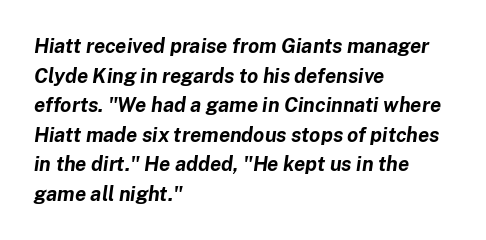
{"italic": "yes", "lean": "right", "slant_degrees": 8, "bold": "yes", "underline": "no", "align": "left", "line_spacing": "normal", "line_spacing_ratio": 1.48, "letter_spacing": "normal", "letter_spacing_em": 0.0, "glyph_px": 20}
